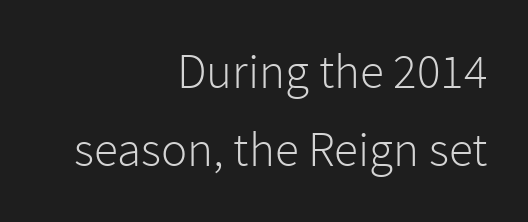
Q: Is the text bold? A: No.
Q: Is the text italic (slanted)? A: No, it is upright.
Q: Is the typeface a serif or a sans-serif typeface? A: Sans-serif.
Q: Is the text underlined? A: No.
Q: How is the paragraph aligned? A: Right-aligned.
Q: Is the spacing between letters normal or unusually wide? A: Normal.
Q: Is the spacing between lines tight, normal or loose? A: Normal.
Q: Width (condensed, normal, or wide)? A: Normal.
Q: Stroke contrast? A: Low.
Q: x-height? A: Medium.
Q: Monospaced? A: No.
